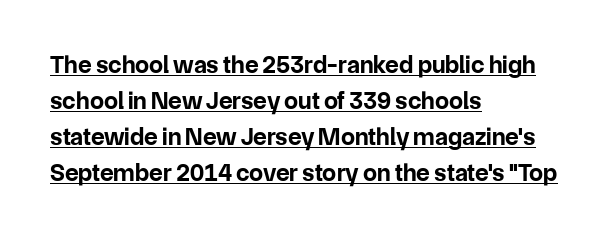
The image shows 25 px bold type, upright; set left-aligned, normal line spacing (1.44x), normal letter spacing, underlined.
